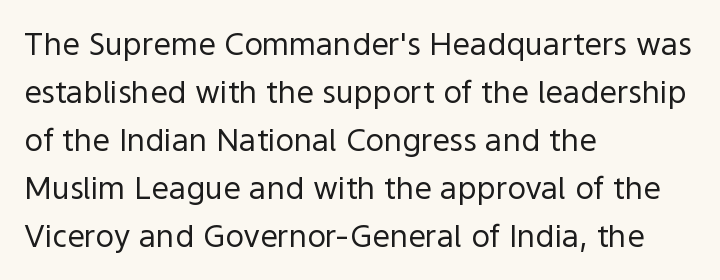
The image shows 31 px regular-weight sans-serif type, upright; set left-aligned, normal line spacing (1.55x), normal letter spacing, not underlined; a medium x-height.
